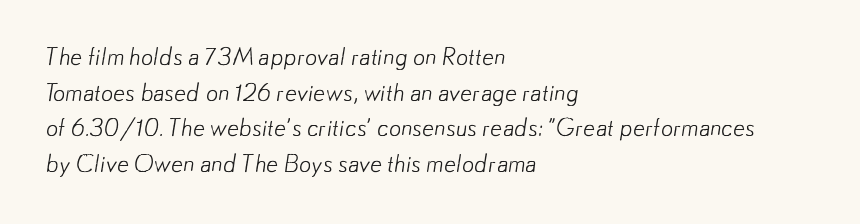
The image shows 24 px text type; set left-aligned, normal line spacing (1.48x), normal letter spacing, not underlined.
